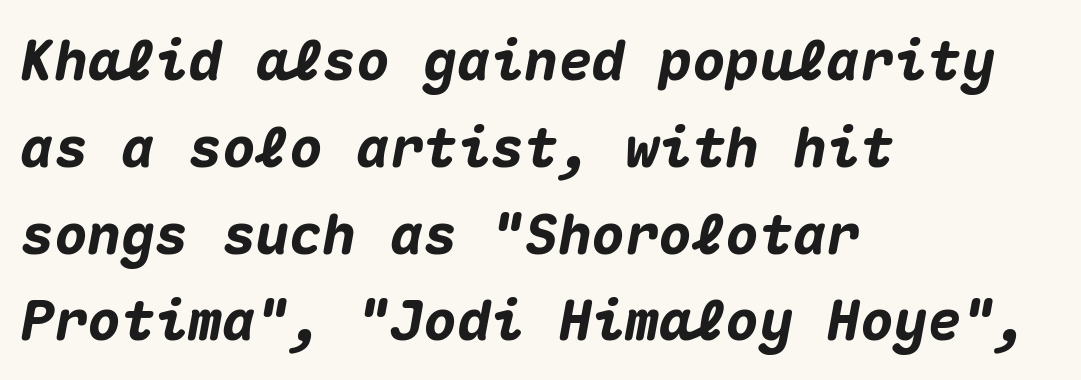
{"italic": "yes", "lean": "right", "slant_degrees": 10, "bold": "yes", "weight": "heavy", "width": "normal", "stroke_contrast": "medium", "x_height": "medium", "monospaced": "yes", "underline": "no", "align": "left", "line_spacing": "normal", "line_spacing_ratio": 1.55, "letter_spacing": "normal", "letter_spacing_em": 0.0, "glyph_px": 56}
